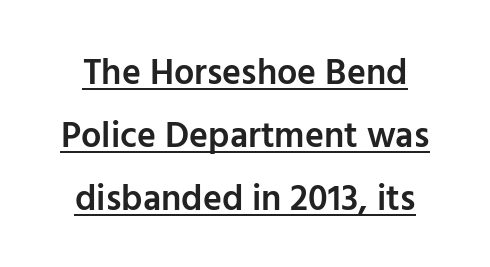
The image shows 36 px semibold sans-serif type, upright; set centered, line spacing 1.75x, normal letter spacing, underlined; low stroke contrast and a medium x-height.
